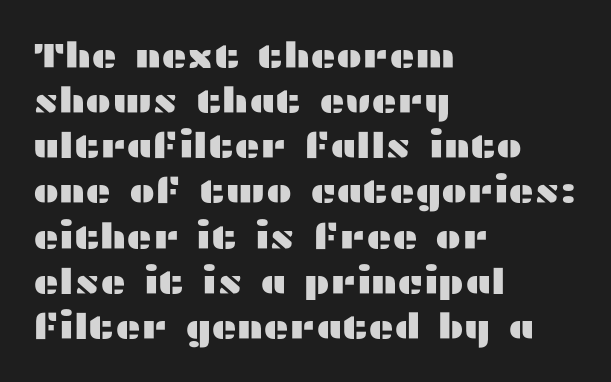
The image shows 35 px wide sans-serif type, upright; set left-aligned, normal line spacing (1.29x), normal letter spacing, not underlined; medium stroke contrast and a medium x-height.
